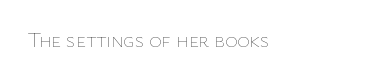
The passage shown is not underscored anywhere. The font's upright variant was chosen for this text. Stems here are at most as thick as an everyday book face. Observe the ordinary spacing: letters are neighbours, not strangers.
